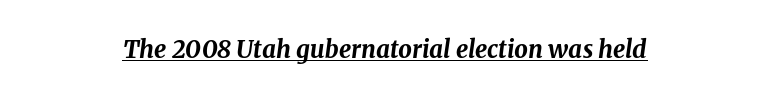
Bold? Absolutely — the strokes are thick and heavy. The whitespace from short lines is split evenly between both sides. The glyphs are accompanied by a horizontal stroke just below them. When letters slant like this, we call the style italic.
